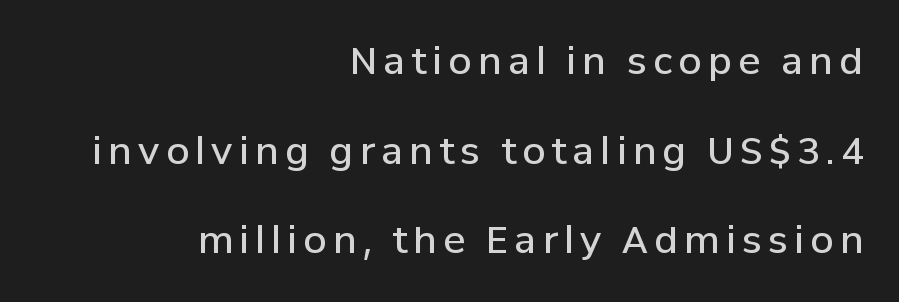
The image shows 37 px semibold sans-serif type, upright; set right-aligned, loose line spacing (2.42x), not underlined; low stroke contrast and a medium x-height.
